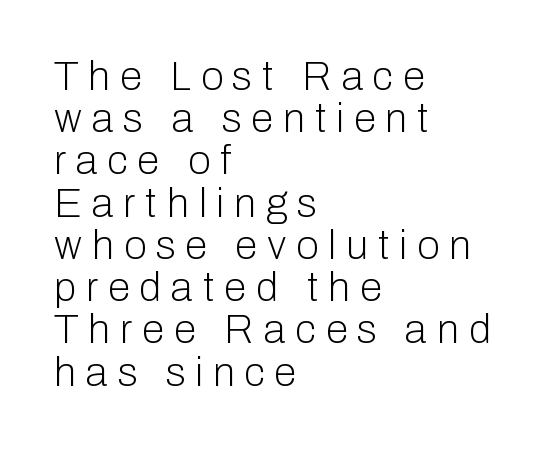
Q: Is the text bold? A: No.
Q: Is the text italic (slanted)? A: No, it is upright.
Q: Is the typeface a serif or a sans-serif typeface? A: Sans-serif.
Q: Is the text underlined? A: No.
Q: How is the paragraph aligned? A: Left-aligned.
Q: Is the spacing between letters normal or unusually wide? A: Unusually wide.
Q: Is the spacing between lines tight, normal or loose? A: Tight.
Q: Width (condensed, normal, or wide)? A: Normal.
Q: Stroke contrast? A: Low.
Q: x-height? A: Medium.
Q: Monospaced? A: No.
